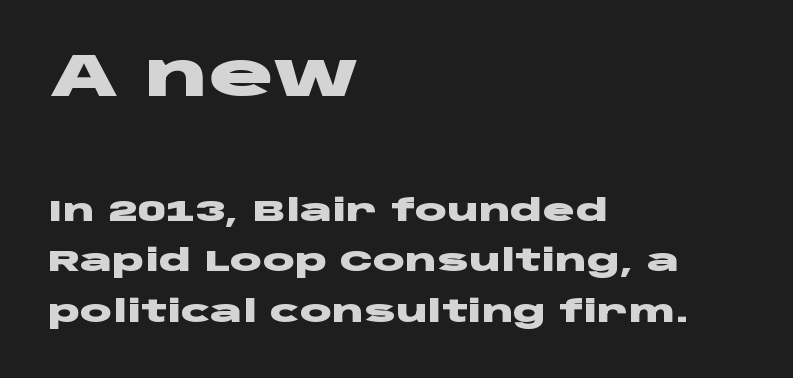
The image shows 60 px heavy, wide sans-serif type, upright; set left-aligned, normal line spacing (1.68x), normal letter spacing, not underlined; the first (top) block is 2.0x larger; low stroke contrast and a large x-height.
